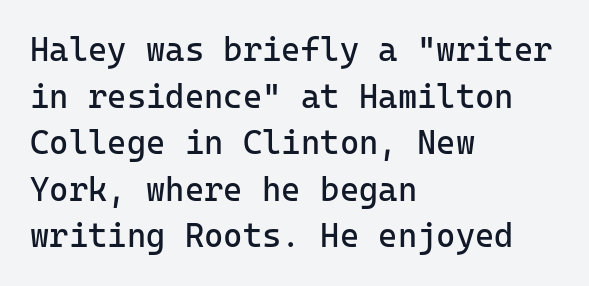
Q: Is the text bold? A: No.
Q: Is the text italic (slanted)? A: No, it is upright.
Q: Is the typeface a serif or a sans-serif typeface? A: Sans-serif.
Q: Is the text underlined? A: No.
Q: How is the paragraph aligned? A: Left-aligned.
Q: Is the spacing between letters normal or unusually wide? A: Normal.
Q: Is the spacing between lines tight, normal or loose? A: Normal.
Q: Width (condensed, normal, or wide)? A: Normal.
Q: Stroke contrast? A: Low.
Q: x-height? A: Medium.
Q: Monospaced? A: Yes.
